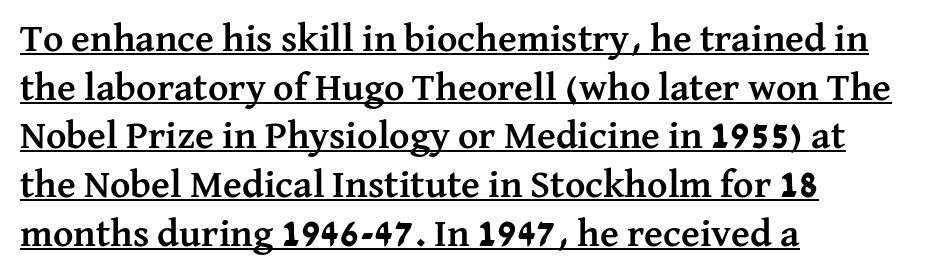
The image shows 39 px semibold serif type, upright; set left-aligned, normal line spacing (1.25x), normal letter spacing, underlined; medium stroke contrast and a medium x-height.
